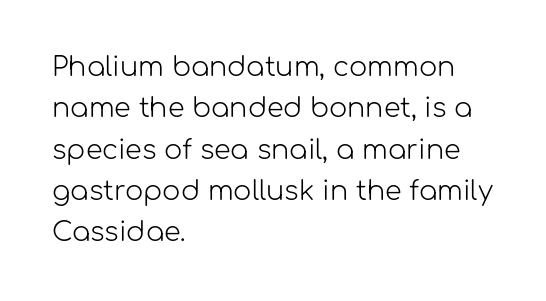
{"italic": "no", "bold": "no", "underline": "no", "align": "left", "line_spacing": "normal", "line_spacing_ratio": 1.53, "letter_spacing": "normal", "letter_spacing_em": 0.0, "glyph_px": 27}
